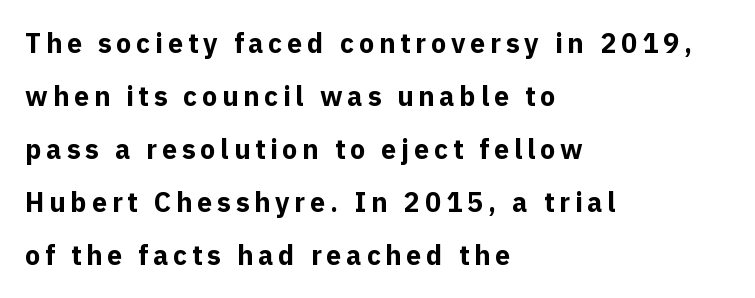
Q: Is the text bold? A: Yes.
Q: Is the text italic (slanted)? A: No, it is upright.
Q: Is the text underlined? A: No.
Q: How is the paragraph aligned? A: Left-aligned.
Q: Is the spacing between lines tight, normal or loose? A: Loose.
